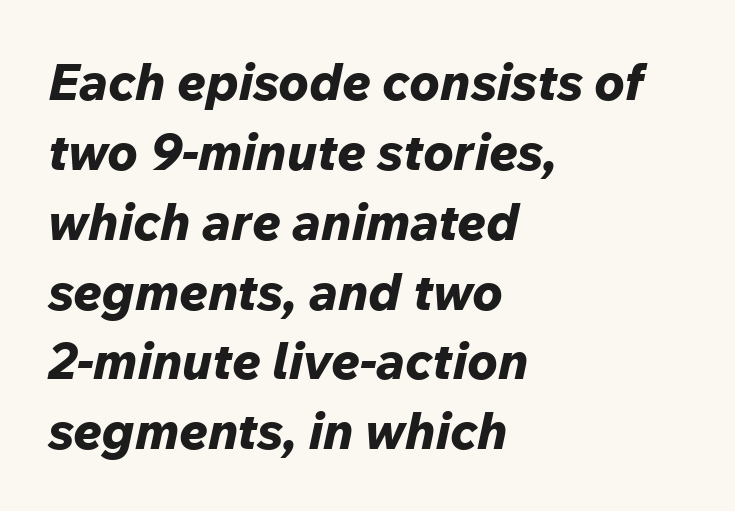
{"italic": "yes", "lean": "right", "slant_degrees": 12, "bold": "yes", "weight": "bold", "width": "normal", "stroke_contrast": "low", "x_height": "medium", "monospaced": "no", "underline": "no", "align": "left", "line_spacing": "normal", "line_spacing_ratio": 1.37, "letter_spacing": "normal", "letter_spacing_em": 0.0, "glyph_px": 51}
